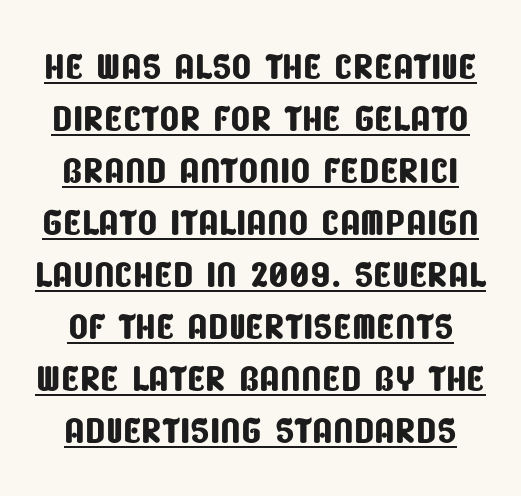
Is there much room between lines? No — they nearly touch. Tracking here is standard; glyphs follow each other at the usual distance. Classification — sans serif. One-word summary of the alignment: center.
